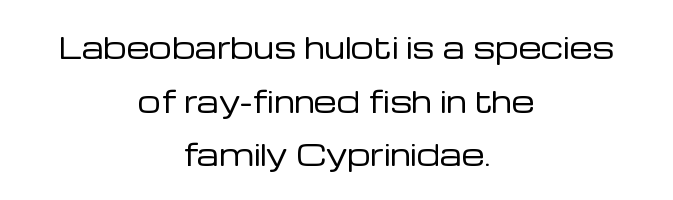
The image shows 29 px regular-weight sans-serif type, upright; set centered, line spacing 1.85x, normal letter spacing, not underlined; low stroke contrast and a medium x-height.
